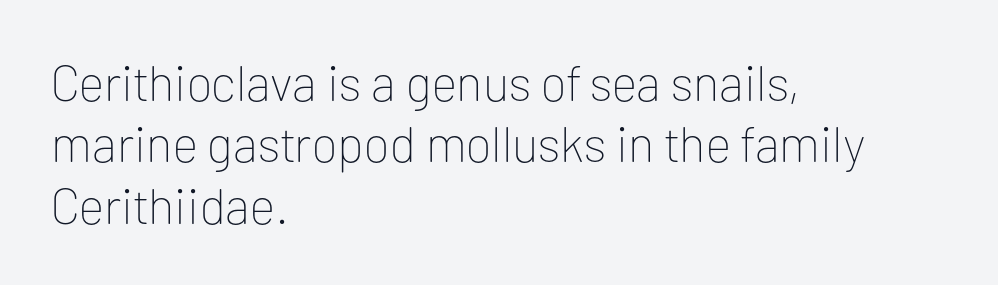
The image shows 50 px thin sans-serif type, upright; set left-aligned, line spacing 1.23x, normal letter spacing, not underlined; low stroke contrast and a medium x-height.
